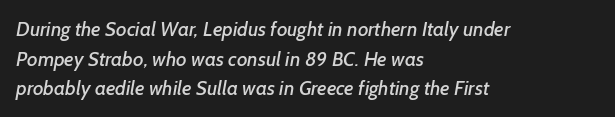
Q: Is the text underlined? A: No.
Q: How is the paragraph aligned? A: Left-aligned.
Q: Is the spacing between letters normal or unusually wide? A: Normal.
Q: Is the spacing between lines tight, normal or loose? A: Normal.
